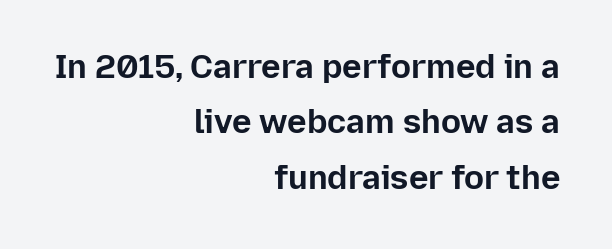
Q: Is the text bold? A: Yes.
Q: Is the text italic (slanted)? A: No, it is upright.
Q: Is the typeface a serif or a sans-serif typeface? A: Sans-serif.
Q: Is the text underlined? A: No.
Q: How is the paragraph aligned? A: Right-aligned.
Q: Is the spacing between letters normal or unusually wide? A: Normal.
Q: Is the spacing between lines tight, normal or loose? A: Normal.
Q: Width (condensed, normal, or wide)? A: Normal.
Q: Stroke contrast? A: Low.
Q: x-height? A: Medium.
Q: Monospaced? A: No.
